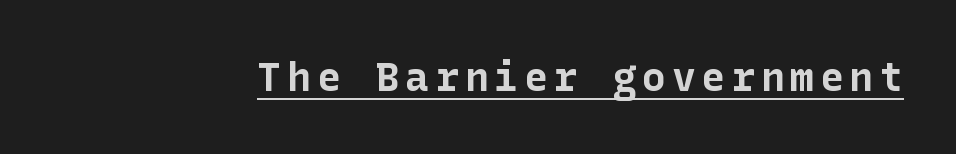
Q: Is the text bold? A: Yes.
Q: Is the text italic (slanted)? A: No, it is upright.
Q: Is the typeface a serif or a sans-serif typeface? A: Sans-serif.
Q: Is the text underlined? A: Yes.
Q: Width (condensed, normal, or wide)? A: Normal.
Q: Stroke contrast? A: Low.
Q: x-height? A: Medium.
